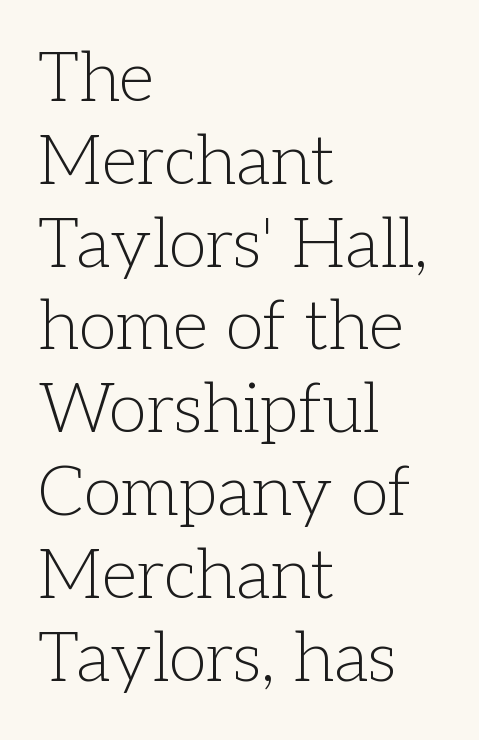
Q: Is the text bold? A: No.
Q: Is the text italic (slanted)? A: No, it is upright.
Q: Is the typeface a serif or a sans-serif typeface? A: Serif.
Q: Is the text underlined? A: No.
Q: How is the paragraph aligned? A: Left-aligned.
Q: Is the spacing between letters normal or unusually wide? A: Normal.
Q: Width (condensed, normal, or wide)? A: Normal.
Q: Stroke contrast? A: Low.
Q: x-height? A: Medium.
Q: Monospaced? A: No.
